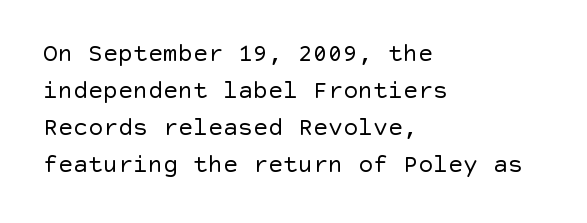
Q: Is the text bold? A: No.
Q: Is the text italic (slanted)? A: No, it is upright.
Q: Is the text underlined? A: No.
Q: How is the paragraph aligned? A: Left-aligned.
Q: Is the spacing between letters normal or unusually wide? A: Normal.
Q: Is the spacing between lines tight, normal or loose? A: Normal.
